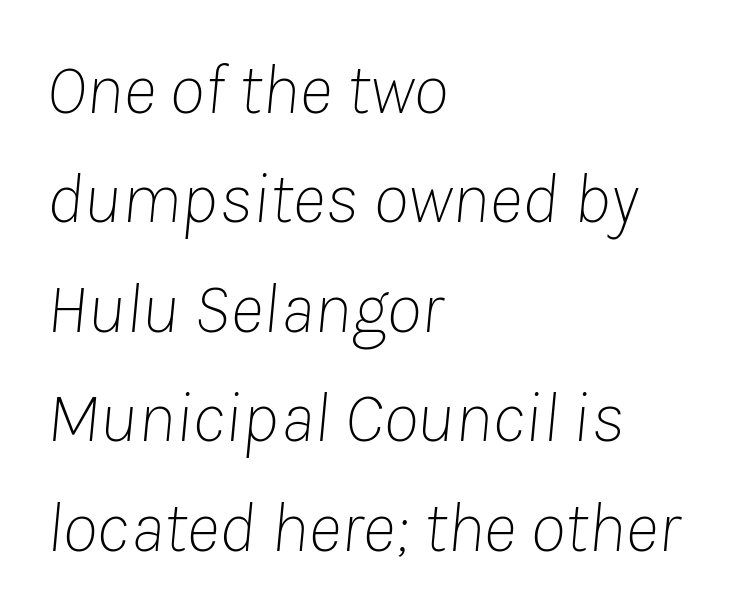
Q: Is the text bold? A: No.
Q: Is the text italic (slanted)? A: Yes, it leans right by about 8 degrees.
Q: Is the text underlined? A: No.
Q: How is the paragraph aligned? A: Left-aligned.
Q: Is the spacing between letters normal or unusually wide? A: Normal.
Q: Is the spacing between lines tight, normal or loose? A: Normal.
Q: Width (condensed, normal, or wide)? A: Normal.
Q: Stroke contrast? A: Low.
Q: x-height? A: Medium.
Q: Monospaced? A: No.
